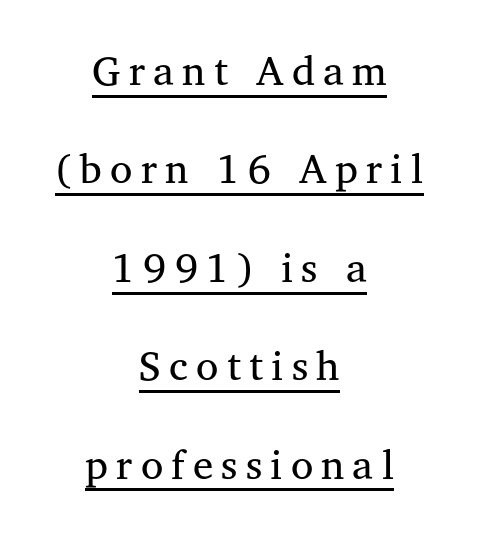
{"serif": "yes", "italic": "no", "bold": "no", "weight": "regular", "width": "normal", "stroke_contrast": "medium", "x_height": "medium", "monospaced": "no", "underline": "yes", "align": "center", "line_spacing": "loose", "line_spacing_ratio": 2.4, "letter_spacing": "wide", "letter_spacing_em": 0.2, "glyph_px": 41}
